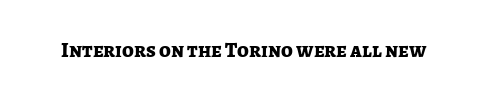
Q: Is the text bold? A: Yes.
Q: Is the text italic (slanted)? A: No, it is upright.
Q: Is the text underlined? A: No.
Q: Is the spacing between letters normal or unusually wide? A: Normal.
